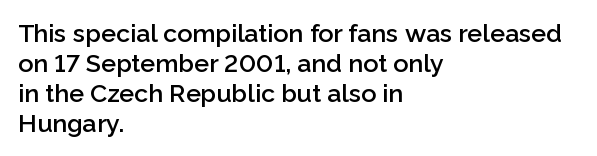
The rendering uses a semibold face; strokes are thickened but not to full bold. Horizontal alignment here is leftward, the default for most running prose. Nope, not italic — everything's standing straight. The letterforms sit shoulder to shoulder at normal distance.
